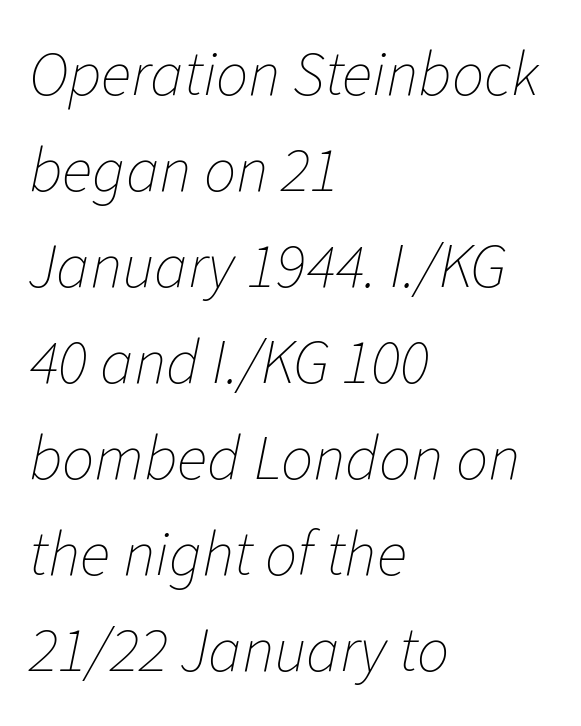
Q: Is the text bold? A: No.
Q: Is the text italic (slanted)? A: Yes, it leans right by about 11 degrees.
Q: Is the text underlined? A: No.
Q: How is the paragraph aligned? A: Left-aligned.
Q: Is the spacing between letters normal or unusually wide? A: Normal.
Q: Is the spacing between lines tight, normal or loose? A: Normal.
Q: Width (condensed, normal, or wide)? A: Normal.
Q: Stroke contrast? A: Low.
Q: x-height? A: Medium.
Q: Monospaced? A: No.
